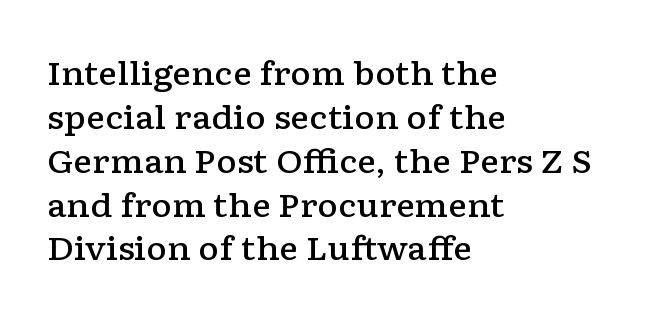
Q: Is the text bold? A: Semi-bold.
Q: Is the text italic (slanted)? A: No, it is upright.
Q: Is the typeface a serif or a sans-serif typeface? A: Serif.
Q: Is the text underlined? A: No.
Q: How is the paragraph aligned? A: Left-aligned.
Q: Is the spacing between letters normal or unusually wide? A: Normal.
Q: Is the spacing between lines tight, normal or loose? A: Normal.
Q: Width (condensed, normal, or wide)? A: Wide.
Q: Stroke contrast? A: Low.
Q: x-height? A: Medium.
Q: Monospaced? A: No.
